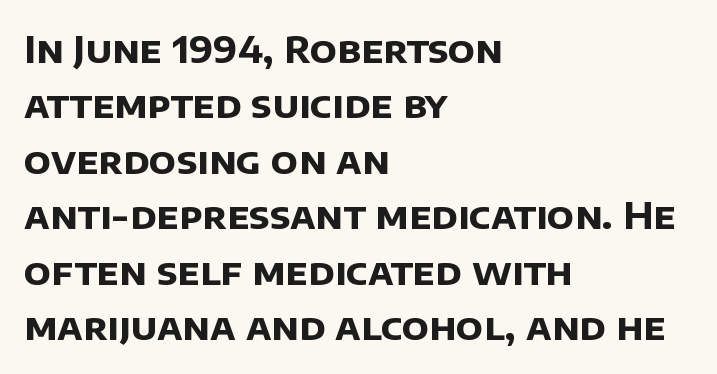
The rag falls on the right side of this text block. Each letter keeps its own natural width here, so spacing adapts to shape. Every letter is thick-stroked: bold, no question. Is there much room between lines? A standard amount, neither cramped nor airy. This sample uses plain, unmodified letter spacing.
